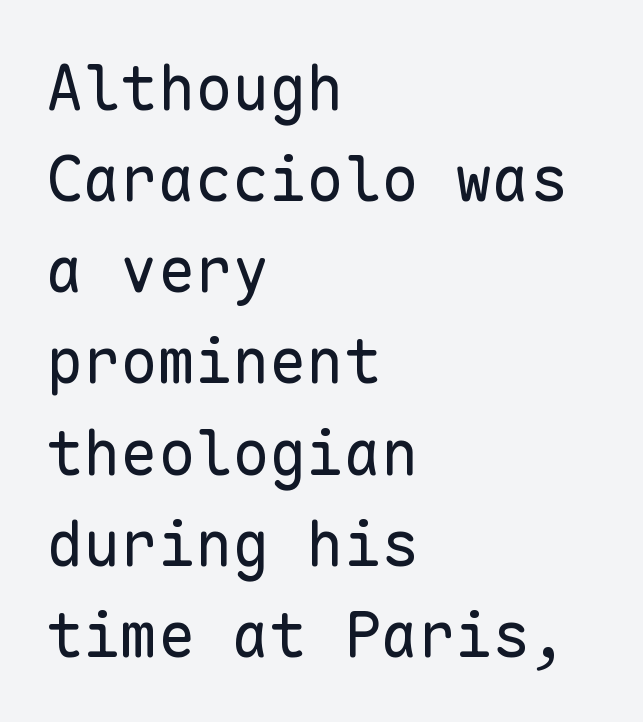
Q: Is the text bold? A: No.
Q: Is the text italic (slanted)? A: No, it is upright.
Q: Is the typeface a serif or a sans-serif typeface? A: Sans-serif.
Q: Is the text underlined? A: No.
Q: How is the paragraph aligned? A: Left-aligned.
Q: Is the spacing between letters normal or unusually wide? A: Normal.
Q: Is the spacing between lines tight, normal or loose? A: Normal.
Q: Width (condensed, normal, or wide)? A: Normal.
Q: Stroke contrast? A: Low.
Q: x-height? A: Medium.
Q: Monospaced? A: Yes.
